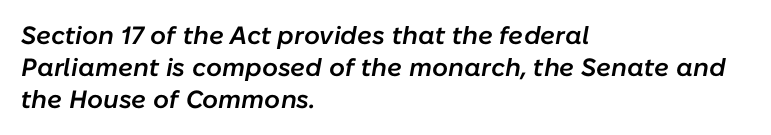
The image shows 25 px text type, italic (leaning right); set left-aligned, normal line spacing (1.29x), normal letter spacing, not underlined.
